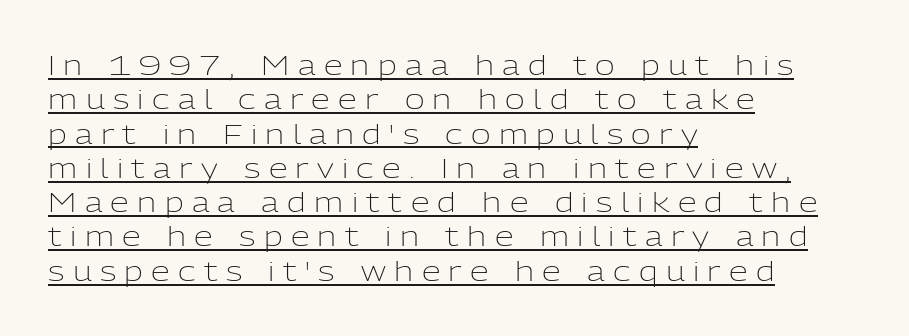
{"italic": "no", "bold": "no", "underline": "yes", "align": "left", "line_spacing": "normal", "line_spacing_ratio": 1.27, "letter_spacing": "wide", "letter_spacing_em": 0.31, "glyph_px": 27}
